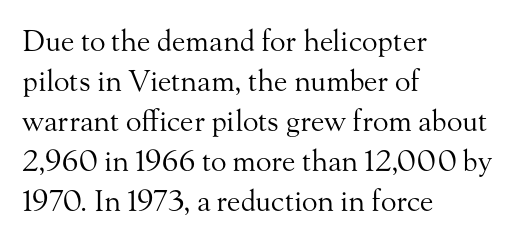
Q: Is the text bold? A: No.
Q: Is the text italic (slanted)? A: No, it is upright.
Q: Is the typeface a serif or a sans-serif typeface? A: Serif.
Q: Is the text underlined? A: No.
Q: How is the paragraph aligned? A: Left-aligned.
Q: Is the spacing between letters normal or unusually wide? A: Normal.
Q: Is the spacing between lines tight, normal or loose? A: Normal.
Q: Width (condensed, normal, or wide)? A: Normal.
Q: Stroke contrast? A: Medium.
Q: x-height? A: Small.
Q: Monospaced? A: No.
